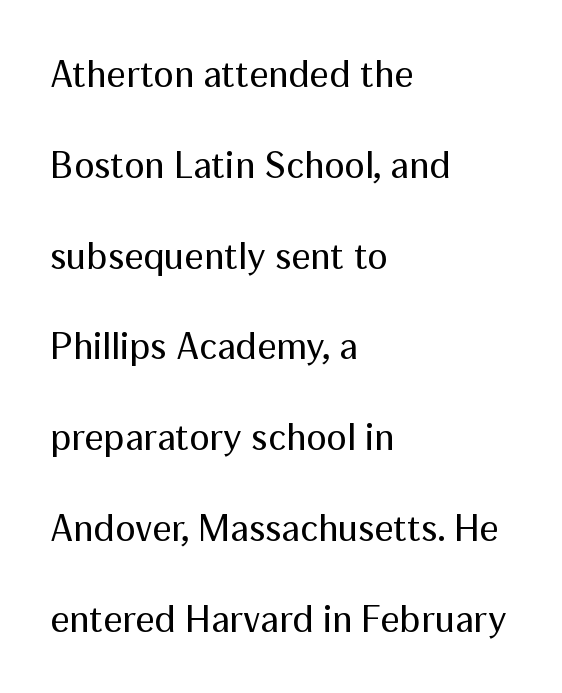
Letters have the restrained weight of plain body copy at most. Compared with typical paragraphs, the rows here are farther apart. This sample is left-justified, so line endings fall wherever the words run out. This sample uses a sans-serif face.
